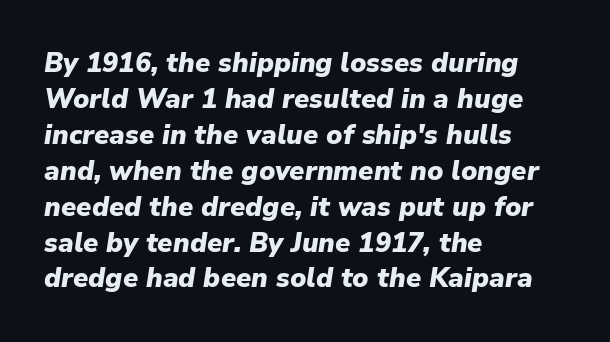
The area under the type is left untouched. Vertically, the passage feels balanced, rows spaced as you'd expect. The rag falls on the right side of this text block. The axis of the letterforms is tilted away from vertical.
